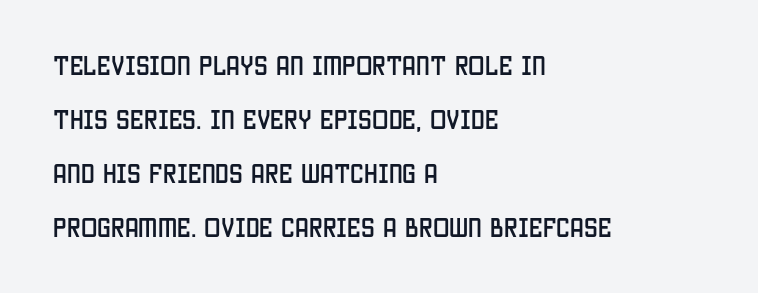
Q: Is the text italic (slanted)? A: No, it is upright.
Q: Is the text underlined? A: No.
Q: How is the paragraph aligned? A: Left-aligned.
Q: Is the spacing between letters normal or unusually wide? A: Normal.
Q: Is the spacing between lines tight, normal or loose? A: Loose.
